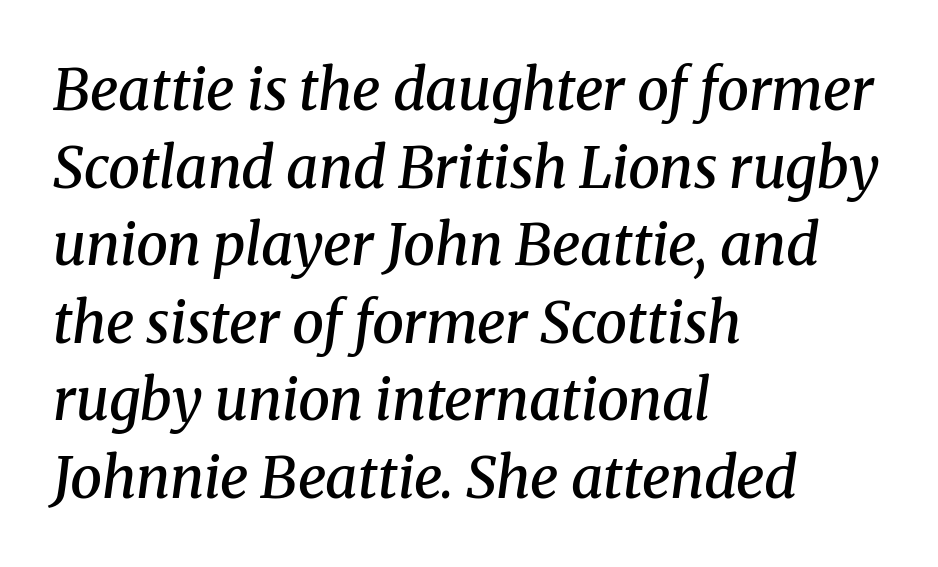
Q: Is the text bold? A: Semi-bold.
Q: Is the text italic (slanted)? A: Yes, it leans right by about 8 degrees.
Q: Is the typeface a serif or a sans-serif typeface? A: Serif.
Q: Is the text underlined? A: No.
Q: How is the paragraph aligned? A: Left-aligned.
Q: Is the spacing between letters normal or unusually wide? A: Normal.
Q: Is the spacing between lines tight, normal or loose? A: Normal.
Q: Width (condensed, normal, or wide)? A: Normal.
Q: Stroke contrast? A: Medium.
Q: x-height? A: Medium.
Q: Monospaced? A: No.
